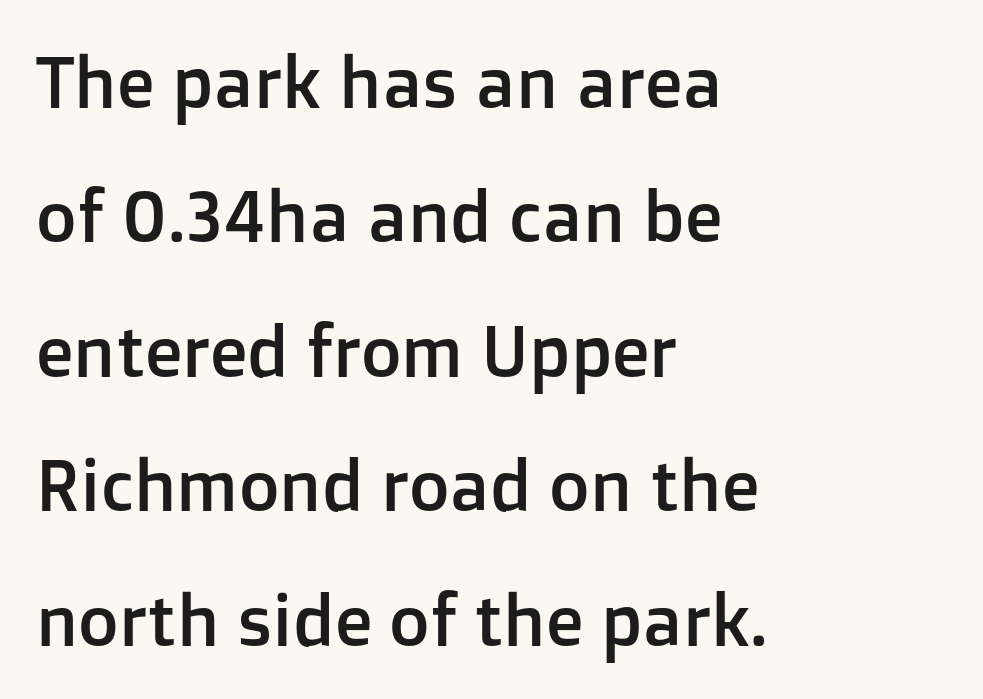
{"serif": "no", "italic": "no", "width": "normal", "stroke_contrast": "low", "x_height": "medium", "monospaced": "no", "underline": "no", "align": "left", "line_spacing": "loose", "line_spacing_ratio": 1.92, "letter_spacing": "normal", "letter_spacing_em": 0.0, "glyph_px": 70}
